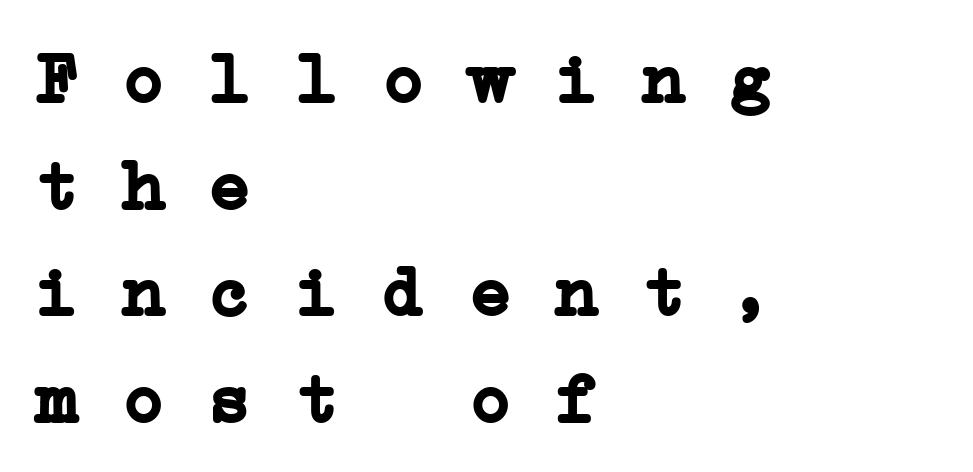
{"serif": "yes", "bold": "yes", "weight": "semibold", "width": "wide", "stroke_contrast": "low", "x_height": "medium", "monospaced": "yes", "underline": "no", "align": "left", "line_spacing": "normal", "line_spacing_ratio": 1.48, "letter_spacing": "normal", "letter_spacing_em": 0.0, "glyph_px": 72}
